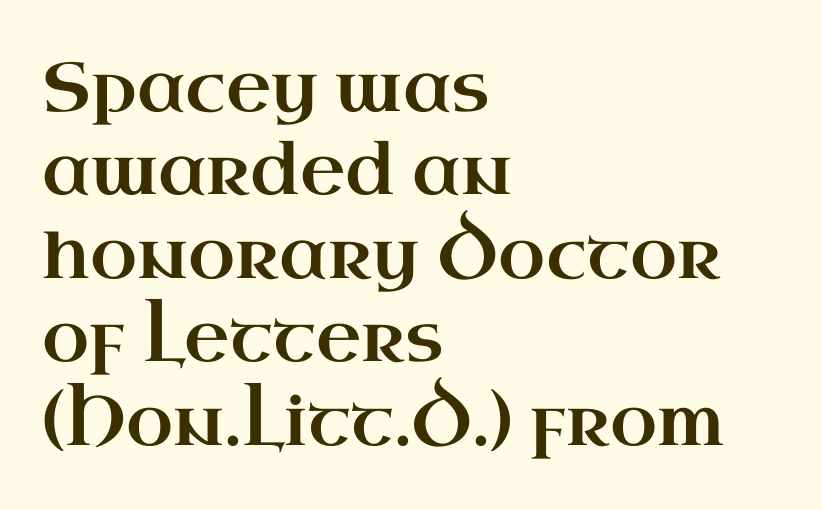
Standard letterfit; no display-style spreading of the glyphs. This rendering features lettering with no underline. The face used here is proportionally spaced, like ordinary book or web type. To sum up the face: it has serifs. You can tell it's not italic because the verticals are truly vertical. In CSS terms this would be text-align: left.
